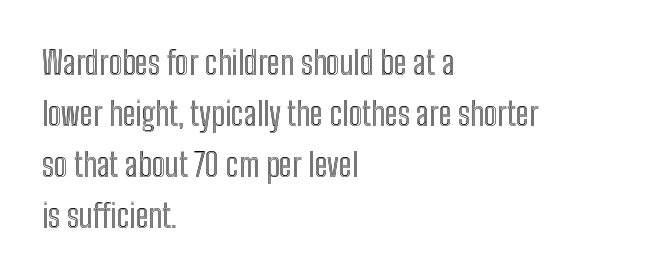
{"italic": "no", "width": "condensed", "x_height": "medium", "monospaced": "no", "underline": "no", "align": "left", "line_spacing": "normal", "line_spacing_ratio": 1.55, "letter_spacing": "normal", "letter_spacing_em": 0.0, "glyph_px": 33}
